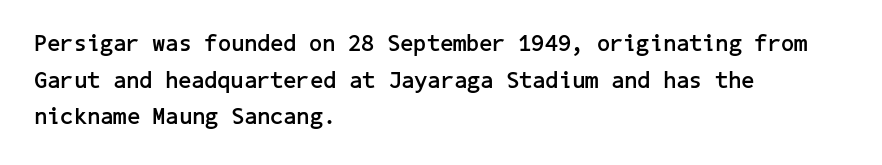
Q: Is the text bold? A: Yes.
Q: Is the text italic (slanted)? A: No, it is upright.
Q: Is the text underlined? A: No.
Q: How is the paragraph aligned? A: Left-aligned.
Q: Is the spacing between letters normal or unusually wide? A: Normal.
Q: Is the spacing between lines tight, normal or loose? A: Normal.
